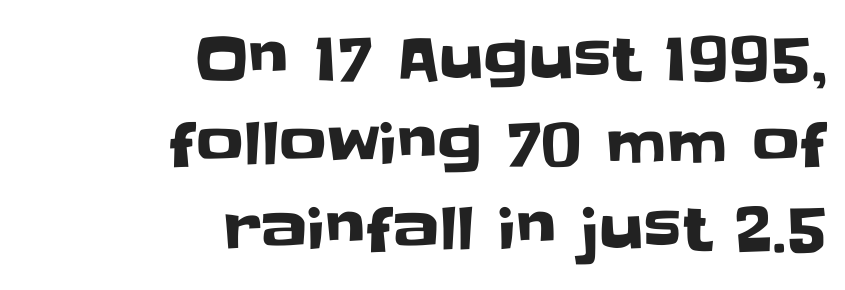
The image shows 59 px sans-serif type, upright; set right-aligned, normal line spacing (1.44x), normal letter spacing, not underlined; low stroke contrast and a large x-height.
